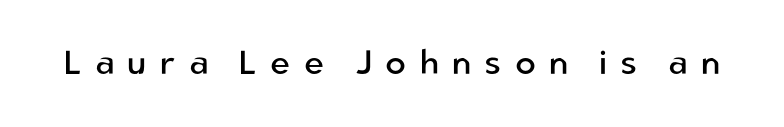
Nobody drew a line under any word here. The passage shown is typeset with a sans-serif family. You could only call the tracking loose — the letters float apart. Is this a fixed-width face? No — the glyphs have proportional, varying widths.
